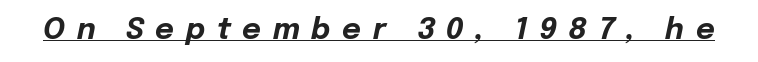
{"italic": "yes", "lean": "right", "slant_degrees": 12, "bold": "yes", "weight": "bold", "width": "normal", "stroke_contrast": "low", "x_height": "medium", "monospaced": "no", "underline": "yes", "letter_spacing": "wide", "letter_spacing_em": 0.4, "glyph_px": 29}
